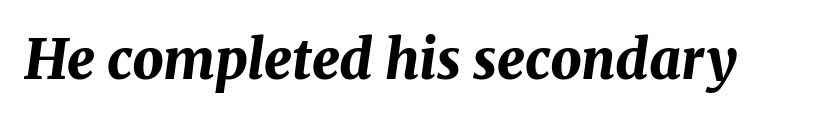
{"italic": "yes", "lean": "right", "slant_degrees": 8, "bold": "yes", "weight": "bold", "width": "normal", "stroke_contrast": "medium", "x_height": "medium", "monospaced": "no", "underline": "no", "letter_spacing": "normal", "letter_spacing_em": 0.0, "glyph_px": 55}
